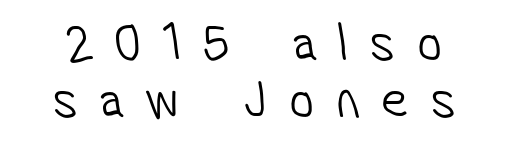
{"serif": "no", "bold": "no", "weight": "light", "width": "condensed", "stroke_contrast": "low", "x_height": "medium", "monospaced": "no", "underline": "no", "align": "center", "line_spacing": "tight", "line_spacing_ratio": 1.04, "letter_spacing": "wide", "letter_spacing_em": 0.39, "glyph_px": 55}
